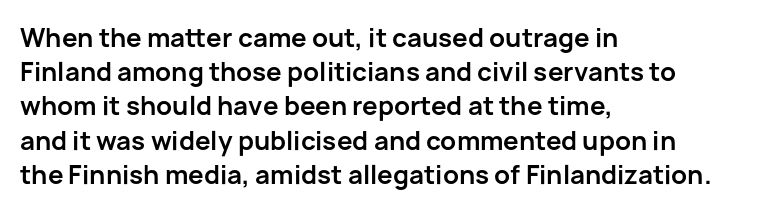
The image shows 25 px bold type, upright; set left-aligned, normal line spacing (1.37x), normal letter spacing, not underlined.
